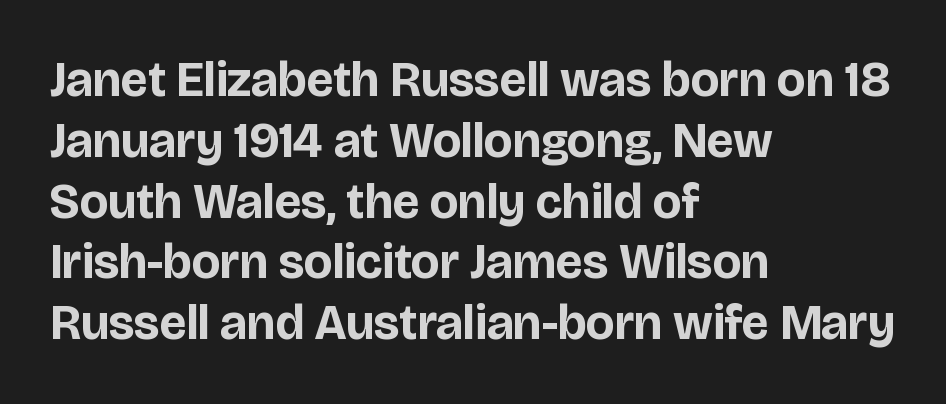
The image shows 49 px bold sans-serif type, upright; set left-aligned, line spacing 1.24x, normal letter spacing, not underlined; low stroke contrast and a large x-height.
